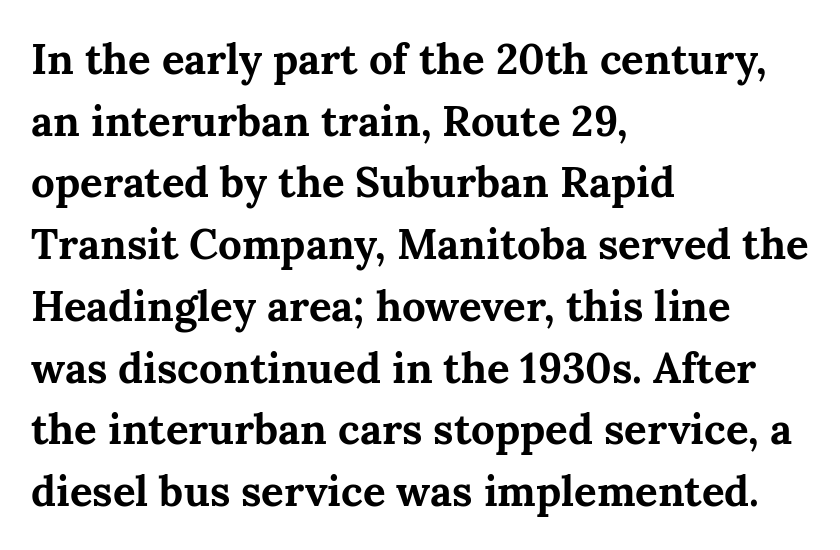
The image shows 42 px bold serif type, upright; set left-aligned, normal line spacing (1.47x), normal letter spacing, not underlined; medium stroke contrast and a medium x-height.
